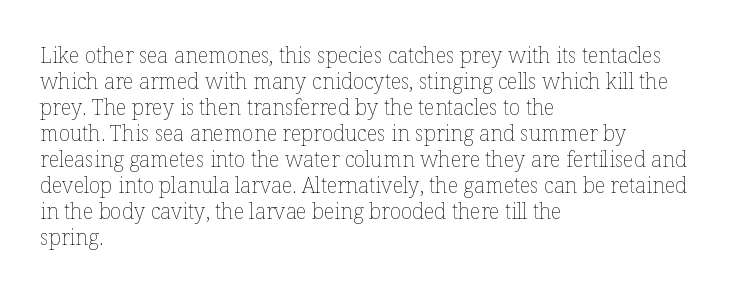
The typography opts for an upright posture over an oblique one. Unmarked baselines from the first word to the last. Students, note that the glyphs here touch the page at normal intervals. Which margin do the lines hug? The left one — the right edge is uneven. The typesetting does not lean heavy: it is not bold.
